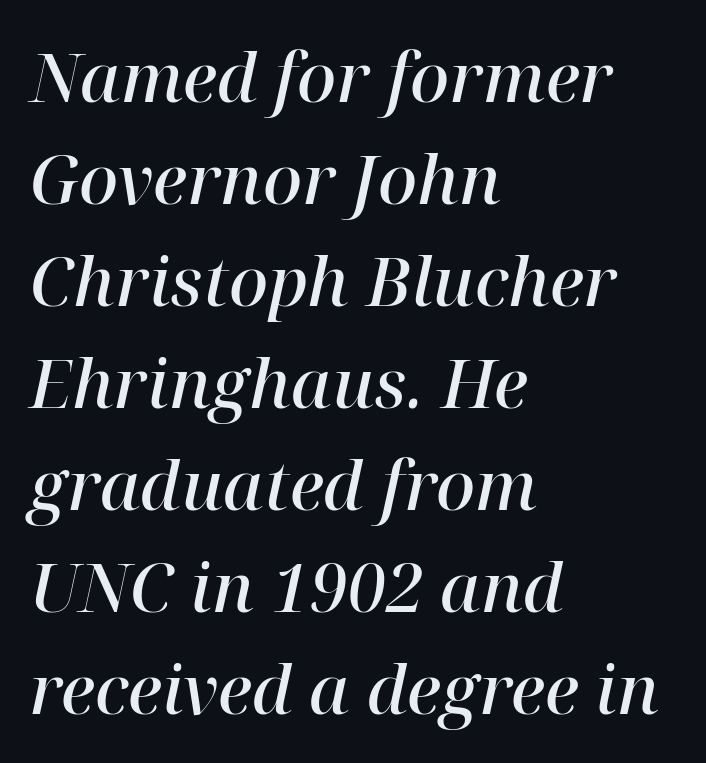
Q: Is the text bold? A: Semi-bold.
Q: Is the text italic (slanted)? A: Yes, it leans right by about 12 degrees.
Q: Is the typeface a serif or a sans-serif typeface? A: Serif.
Q: Is the text underlined? A: No.
Q: How is the paragraph aligned? A: Left-aligned.
Q: Is the spacing between letters normal or unusually wide? A: Normal.
Q: Is the spacing between lines tight, normal or loose? A: Normal.
Q: Width (condensed, normal, or wide)? A: Normal.
Q: Stroke contrast? A: High.
Q: x-height? A: Medium.
Q: Monospaced? A: No.
